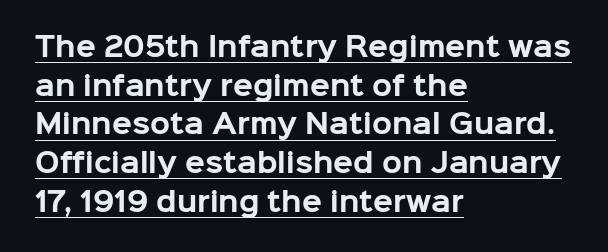
Each word holds together tightly as a unit, with standard inter-letter gaps. The specimen reads as upright at a glance. The strokes are fattened all the way to bold. Does the leading feel generous? No, just average. The lines are quadded left. Does a line run under the words? Yes, clearly.
